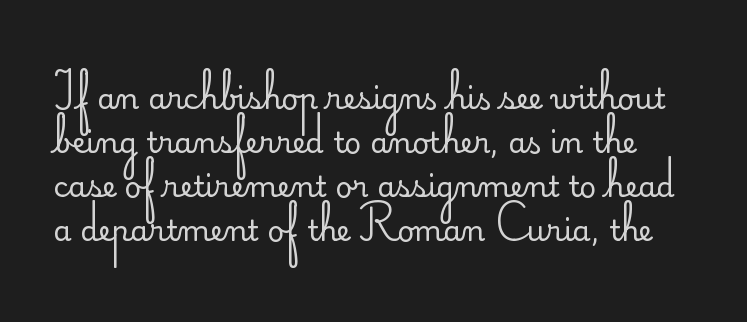
There is no visible air inserted between adjacent glyphs. The leading is moderate, giving the passage an even texture. When letters stand straight like this, we call the style roman or upright. A bare baseline throughout the passage. You could not count columns in this text — the font is proportionally spaced. Compared with a typical body face, this is equally light or lighter still.
